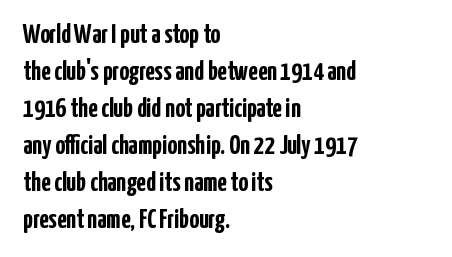
Q: Is the text bold? A: Yes.
Q: Is the text italic (slanted)? A: No, it is upright.
Q: Is the text underlined? A: No.
Q: How is the paragraph aligned? A: Left-aligned.
Q: Is the spacing between letters normal or unusually wide? A: Normal.
Q: Is the spacing between lines tight, normal or loose? A: Normal.
